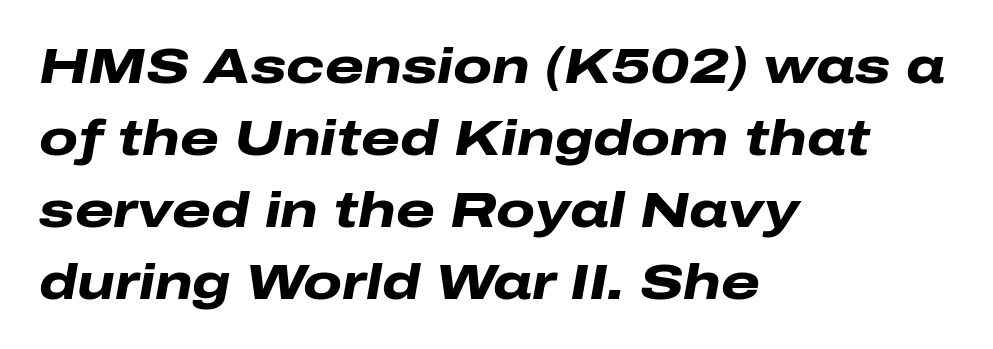
Honestly, there is no underline to notice here at all. Here the designer chose a conventional face with non-uniform glyph widths. On the weight axis this lands at bold, roughly 700. Each new line begins a customary step beneath the previous one. All the whitespace from short lines collects on the right. The passage shown leans; its letterforms are oblique.
